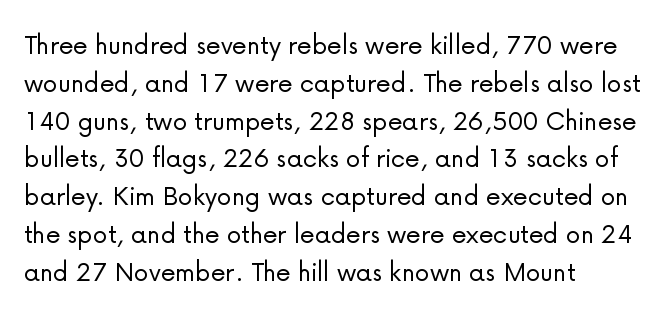
Q: Is the text bold? A: No.
Q: Is the text italic (slanted)? A: No, it is upright.
Q: Is the typeface a serif or a sans-serif typeface? A: Sans-serif.
Q: Is the text underlined? A: No.
Q: How is the paragraph aligned? A: Left-aligned.
Q: Is the spacing between letters normal or unusually wide? A: Normal.
Q: Is the spacing between lines tight, normal or loose? A: Normal.
Q: Width (condensed, normal, or wide)? A: Normal.
Q: Stroke contrast? A: Low.
Q: x-height? A: Medium.
Q: Monospaced? A: No.
